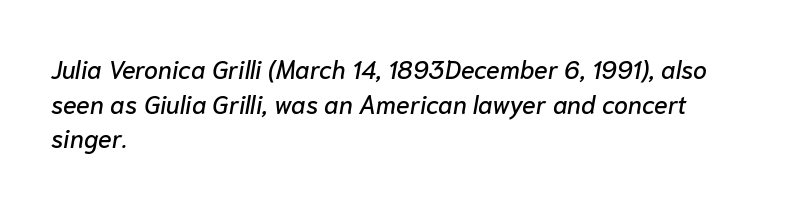
Q: Is the text italic (slanted)? A: Yes, it leans right by about 10 degrees.
Q: Is the text underlined? A: No.
Q: How is the paragraph aligned? A: Left-aligned.
Q: Is the spacing between letters normal or unusually wide? A: Normal.
Q: Is the spacing between lines tight, normal or loose? A: Normal.
